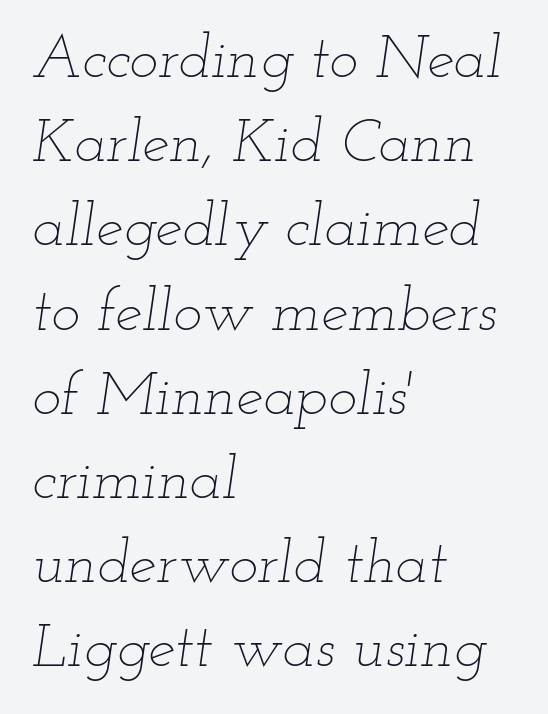
The image shows 61 px thin, wide type, italic (leaning right); set left-aligned, normal line spacing (1.38x), normal letter spacing, not underlined; low stroke contrast and a small x-height.
